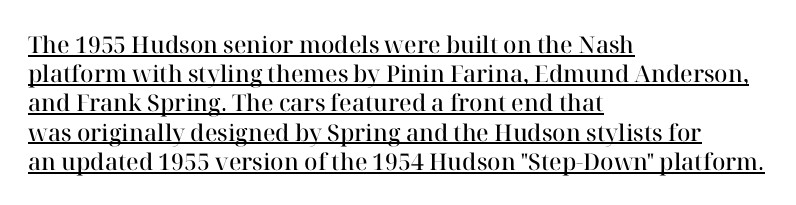
Q: Is the text bold? A: Semi-bold.
Q: Is the text italic (slanted)? A: No, it is upright.
Q: Is the text underlined? A: Yes.
Q: How is the paragraph aligned? A: Left-aligned.
Q: Is the spacing between letters normal or unusually wide? A: Normal.
Q: Is the spacing between lines tight, normal or loose? A: Normal.
